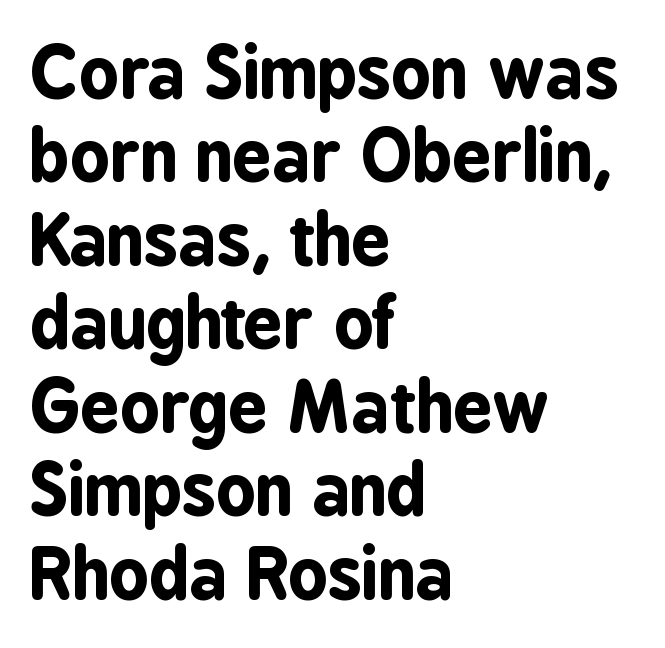
{"serif": "no", "italic": "no", "bold": "yes", "weight": "bold", "width": "condensed", "stroke_contrast": "low", "x_height": "medium", "monospaced": "no", "underline": "no", "align": "left", "line_spacing_ratio": 1.21, "letter_spacing": "normal", "letter_spacing_em": 0.0, "glyph_px": 69}
